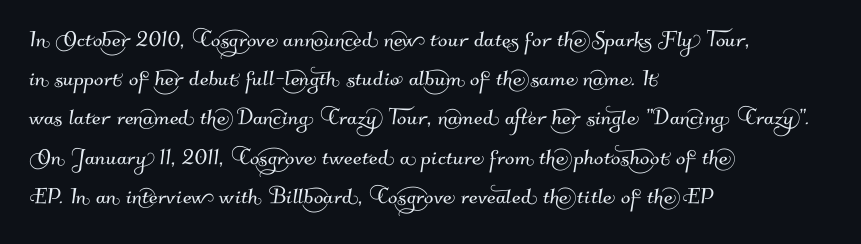
The image shows 28 px sans-serif type; set left-aligned, normal line spacing (1.4x), normal letter spacing, not underlined; medium stroke contrast and a small x-height.
